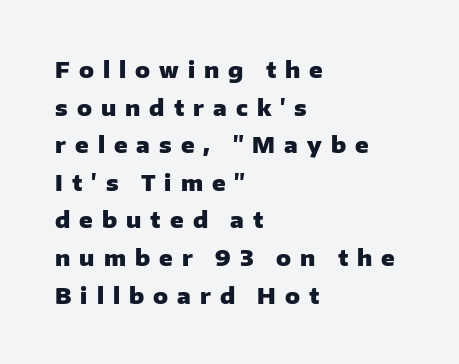
The image shows 22 px bold type, upright; set left-aligned, line spacing 1.71x, unusually wide letter spacing (+0.41 em), not underlined.
